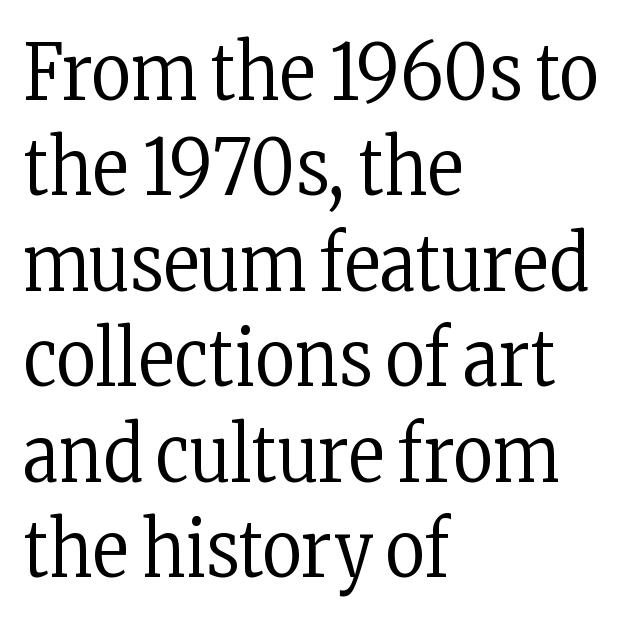
Characters remain perfectly vertical along every line. Check where the strokes stop: tiny serifs finish them off. Nothing heavy about these letters — not bold at all. Nothing unusual about the tracking: characters are spaced as the font intends. Has an underline been added? It has not.
